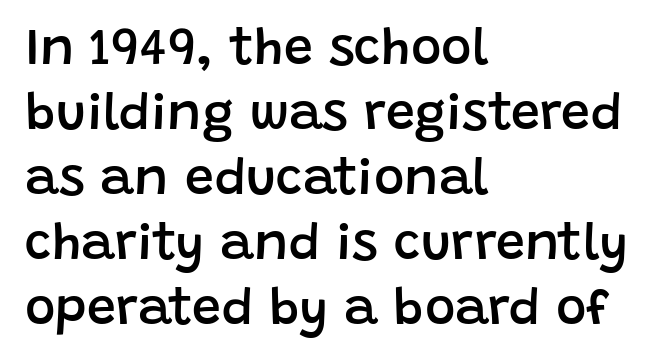
Q: Is the text bold? A: Semi-bold.
Q: Is the text italic (slanted)? A: No, it is upright.
Q: Is the typeface a serif or a sans-serif typeface? A: Sans-serif.
Q: Is the text underlined? A: No.
Q: How is the paragraph aligned? A: Left-aligned.
Q: Is the spacing between letters normal or unusually wide? A: Normal.
Q: Is the spacing between lines tight, normal or loose? A: Normal.
Q: Width (condensed, normal, or wide)? A: Normal.
Q: Stroke contrast? A: Low.
Q: x-height? A: Large.
Q: Monospaced? A: No.
